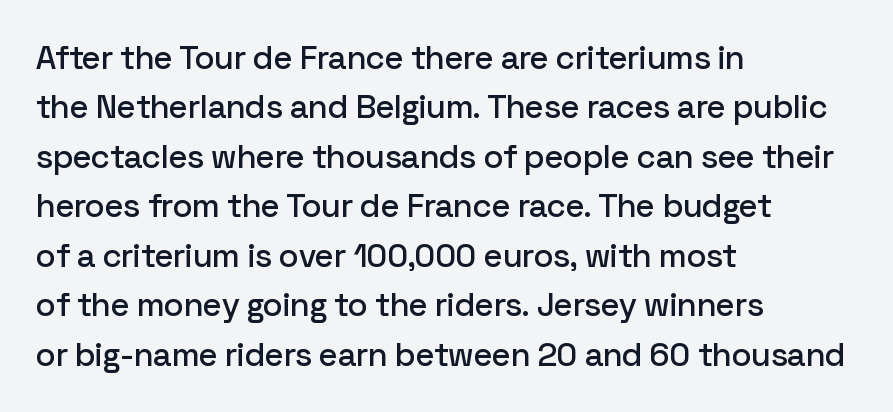
The image shows 33 px sans-serif type, upright; set left-aligned, normal line spacing (1.5x), normal letter spacing, not underlined; low stroke contrast and a medium x-height.
